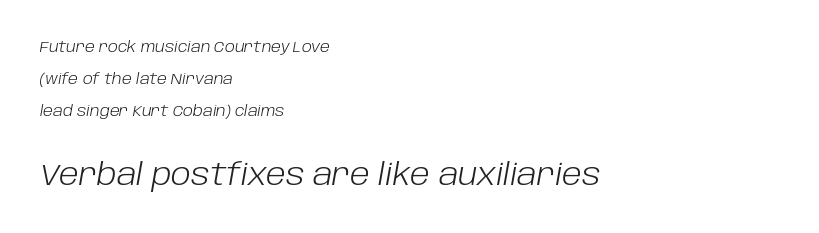
The image shows 30 px light type, italic (leaning right); set left-aligned, loose line spacing (2.15x), normal letter spacing, not underlined; the second (bottom) block is 2.0x larger; low stroke contrast and a large x-height.
